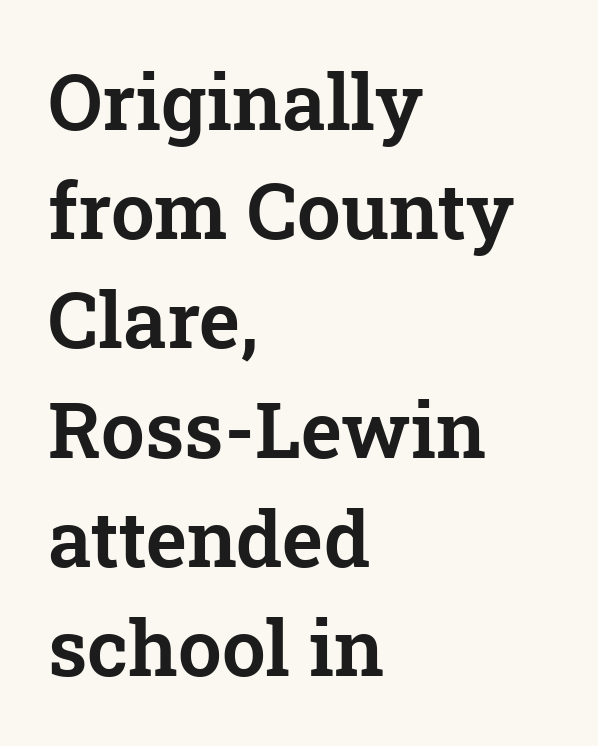
The image shows 78 px serif type, upright; set left-aligned, normal line spacing (1.4x), normal letter spacing, not underlined; low stroke contrast and a medium x-height.
